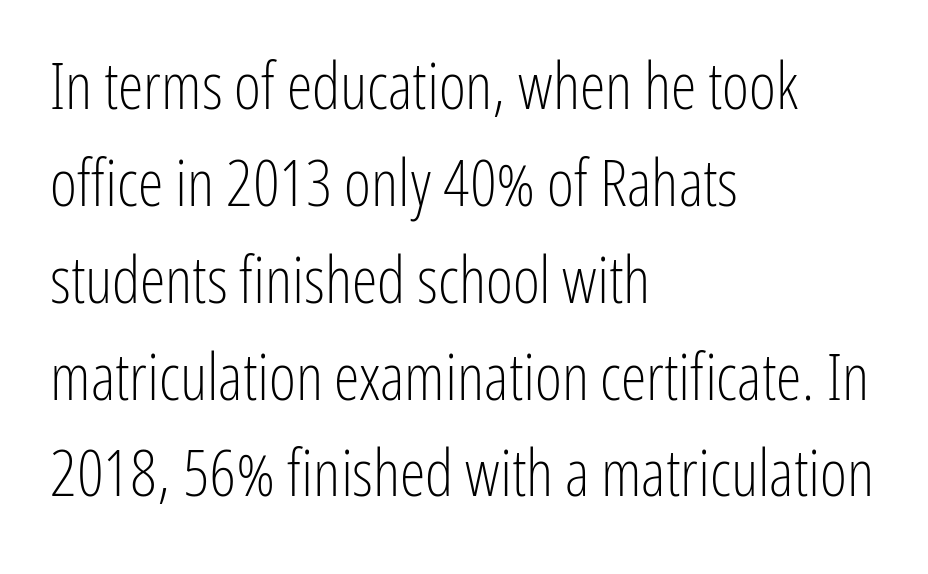
The image shows 65 px light, condensed sans-serif type, upright; set left-aligned, normal line spacing (1.49x), normal letter spacing, not underlined; low stroke contrast and a medium x-height.
